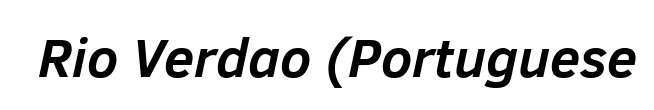
Q: Is the text bold? A: Yes.
Q: Is the text italic (slanted)? A: Yes, it leans right by about 12 degrees.
Q: Is the text underlined? A: No.
Q: Is the spacing between letters normal or unusually wide? A: Normal.
Q: Width (condensed, normal, or wide)? A: Normal.
Q: Stroke contrast? A: Low.
Q: x-height? A: Medium.
Q: Monospaced? A: No.
